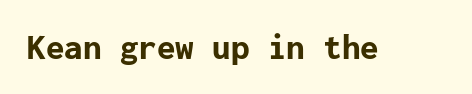
{"serif": "no", "italic": "no", "bold": "yes", "weight": "bold", "width": "normal", "stroke_contrast": "low", "x_height": "medium", "underline": "no", "letter_spacing": "normal", "letter_spacing_em": 0.0, "glyph_px": 37}
